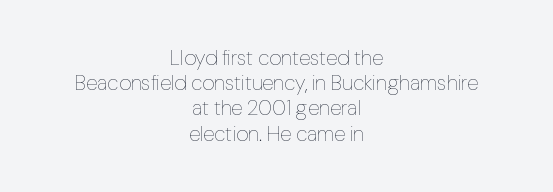
The image shows 21 px text type, upright; set centered, line spacing 1.2x, normal letter spacing, not underlined.
